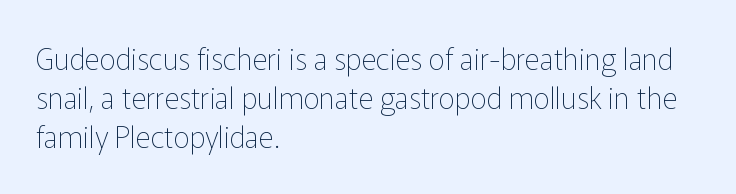
Q: Is the text bold? A: No.
Q: Is the text italic (slanted)? A: No, it is upright.
Q: Is the typeface a serif or a sans-serif typeface? A: Sans-serif.
Q: Is the text underlined? A: No.
Q: How is the paragraph aligned? A: Left-aligned.
Q: Is the spacing between letters normal or unusually wide? A: Normal.
Q: Is the spacing between lines tight, normal or loose? A: Normal.
Q: Width (condensed, normal, or wide)? A: Normal.
Q: Stroke contrast? A: Low.
Q: x-height? A: Medium.
Q: Monospaced? A: No.
